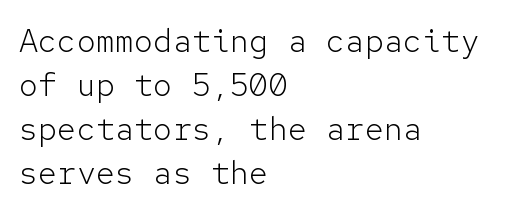
Q: Is the text bold? A: No.
Q: Is the text italic (slanted)? A: No, it is upright.
Q: Is the typeface a serif or a sans-serif typeface? A: Sans-serif.
Q: Is the text underlined? A: No.
Q: How is the paragraph aligned? A: Left-aligned.
Q: Is the spacing between letters normal or unusually wide? A: Normal.
Q: Is the spacing between lines tight, normal or loose? A: Normal.
Q: Width (condensed, normal, or wide)? A: Normal.
Q: Stroke contrast? A: Low.
Q: x-height? A: Medium.
Q: Monospaced? A: Yes.
